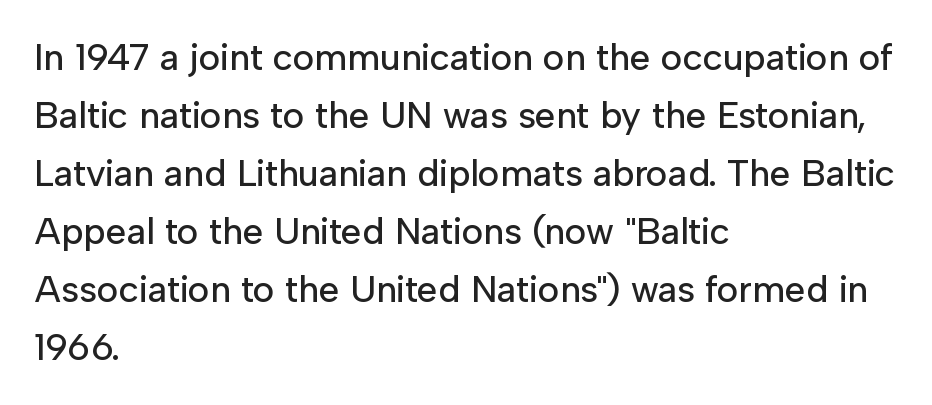
Q: Is the text italic (slanted)? A: No, it is upright.
Q: Is the typeface a serif or a sans-serif typeface? A: Sans-serif.
Q: Is the text underlined? A: No.
Q: How is the paragraph aligned? A: Left-aligned.
Q: Is the spacing between letters normal or unusually wide? A: Normal.
Q: Is the spacing between lines tight, normal or loose? A: Normal.
Q: Width (condensed, normal, or wide)? A: Normal.
Q: Stroke contrast? A: Low.
Q: x-height? A: Medium.
Q: Monospaced? A: No.
